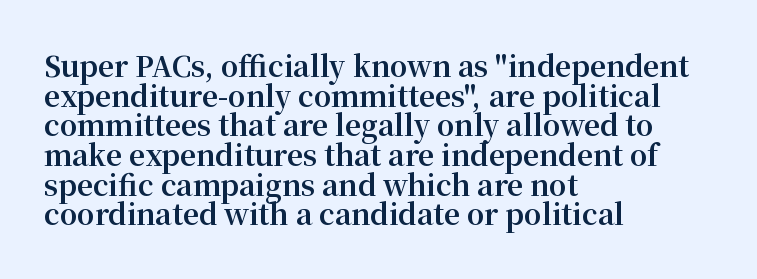
Q: Is the text bold? A: Yes.
Q: Is the text italic (slanted)? A: No, it is upright.
Q: Is the typeface a serif or a sans-serif typeface? A: Serif.
Q: Is the text underlined? A: No.
Q: How is the paragraph aligned? A: Left-aligned.
Q: Is the spacing between letters normal or unusually wide? A: Normal.
Q: Is the spacing between lines tight, normal or loose? A: Tight.
Q: Width (condensed, normal, or wide)? A: Normal.
Q: Stroke contrast? A: Medium.
Q: x-height? A: Medium.
Q: Monospaced? A: No.
